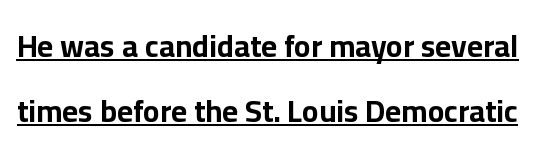
The image shows 31 px bold sans-serif type, upright; set loose line spacing (2.1x), normal letter spacing, underlined; low stroke contrast and a medium x-height.
